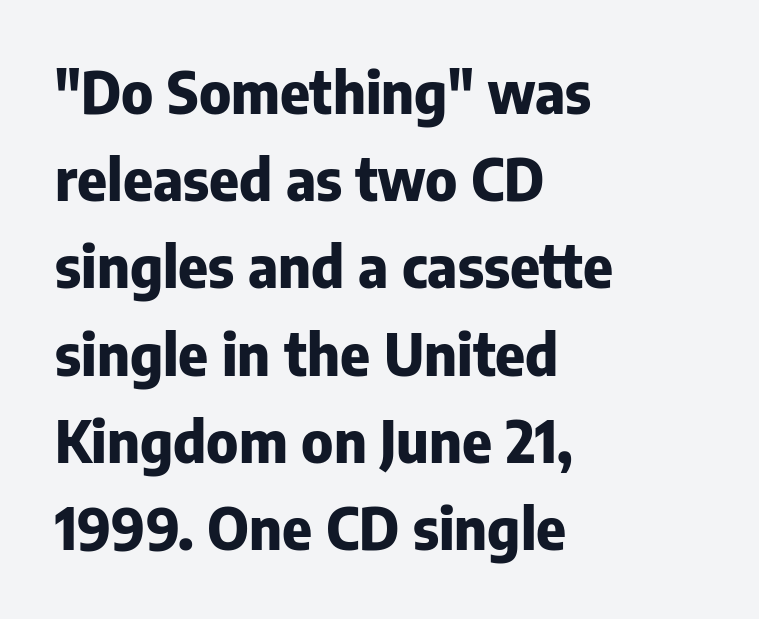
The image shows 57 px heavy sans-serif type, upright; set left-aligned, normal line spacing (1.53x), normal letter spacing, not underlined; low stroke contrast and a medium x-height.
